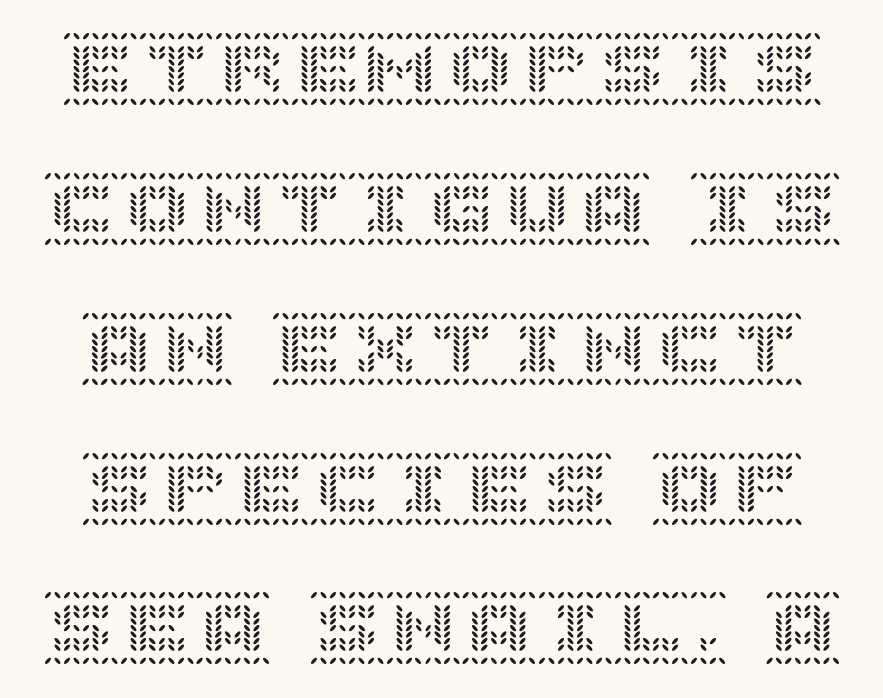
Q: Is the text italic (slanted)? A: No, it is upright.
Q: Is the text underlined? A: No.
Q: Is the spacing between letters normal or unusually wide? A: Normal.
Q: Width (condensed, normal, or wide)? A: Normal.
Q: x-height? A: Large.
